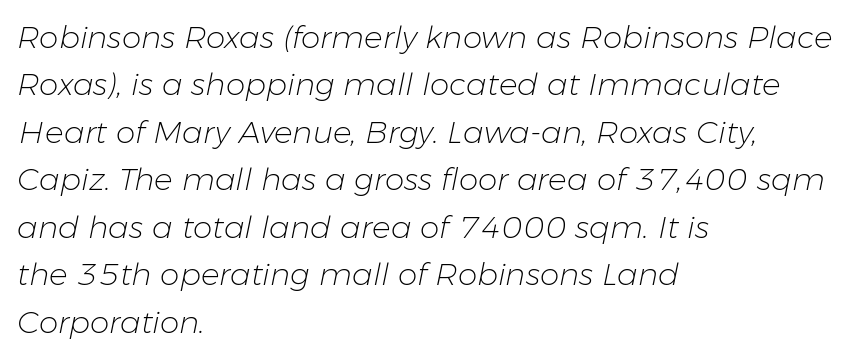
Baseline-to-baseline distance is the conventional proportion of letter height. Stems here are at most as thick as an everyday book face. The zone under the glyphs is completely vacant. The lines in this sample share a left origin and differ only in where they stop. Here the designer chose a conventional face with non-uniform glyph widths. Tall strokes in this sample are angled rather than plumb.
